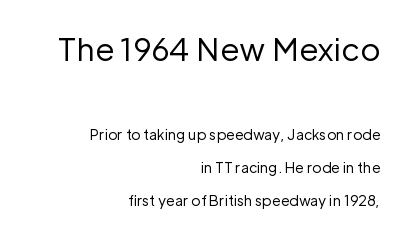
Q: Is the text bold? A: No.
Q: Is the text italic (slanted)? A: No, it is upright.
Q: Is the typeface a serif or a sans-serif typeface? A: Sans-serif.
Q: Is the text underlined? A: No.
Q: How is the paragraph aligned? A: Right-aligned.
Q: Is the spacing between letters normal or unusually wide? A: Normal.
Q: Is the spacing between lines tight, normal or loose? A: Loose.
Q: Which block of text is set in a larger size, the first (top) or the second (bottom)? A: The first (top) one.
Q: Width (condensed, normal, or wide)? A: Normal.
Q: Stroke contrast? A: Low.
Q: x-height? A: Medium.
Q: Monospaced? A: No.
